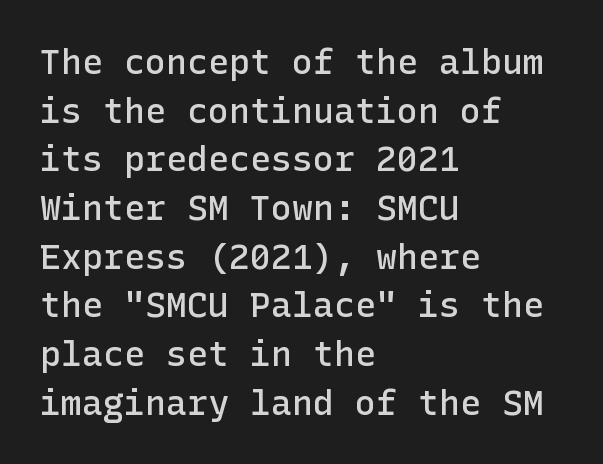
The characters display no serif detailing; their extremities are plain. The baseline area is clear. You could call the tracking neutral — neither tight nor loose. The paragraph has a hard left edge and a soft right edge.
